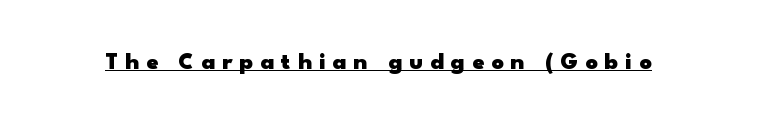
Q: Is the text bold? A: Yes.
Q: Is the text italic (slanted)? A: No, it is upright.
Q: Is the text underlined? A: Yes.
Q: Is the spacing between letters normal or unusually wide? A: Unusually wide.
